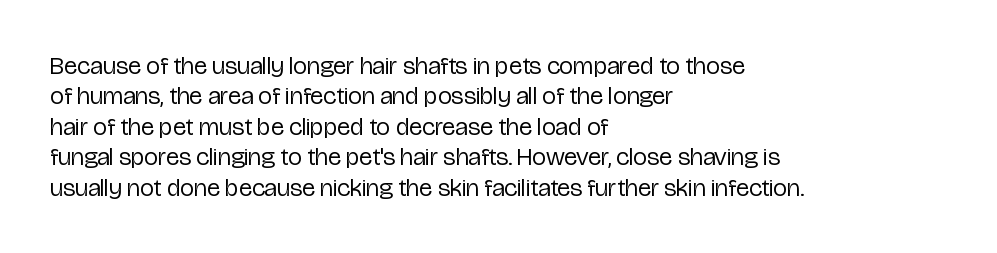
{"italic": "no", "bold": "no", "underline": "no", "align": "left", "line_spacing_ratio": 1.22, "letter_spacing": "normal", "letter_spacing_em": 0.0, "glyph_px": 25}
